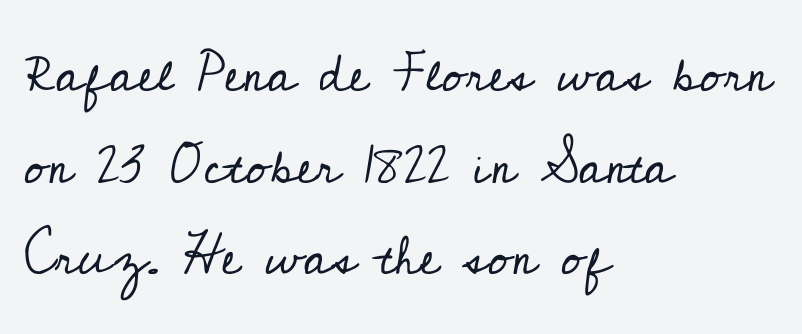
Q: Is the text bold? A: No.
Q: Is the text italic (slanted)? A: Yes.
Q: Is the typeface a serif or a sans-serif typeface? A: Serif.
Q: Is the text underlined? A: No.
Q: How is the paragraph aligned? A: Left-aligned.
Q: Is the spacing between letters normal or unusually wide? A: Normal.
Q: Width (condensed, normal, or wide)? A: Normal.
Q: Stroke contrast? A: Low.
Q: x-height? A: Small.
Q: Monospaced? A: No.
